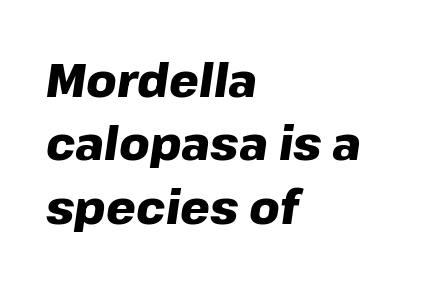
{"italic": "yes", "lean": "right", "slant_degrees": 8, "bold": "yes", "weight": "heavy", "width": "normal", "stroke_contrast": "low", "x_height": "medium", "monospaced": "no", "underline": "no", "align": "left", "line_spacing": "normal", "line_spacing_ratio": 1.35, "letter_spacing": "normal", "letter_spacing_em": 0.0, "glyph_px": 47}
